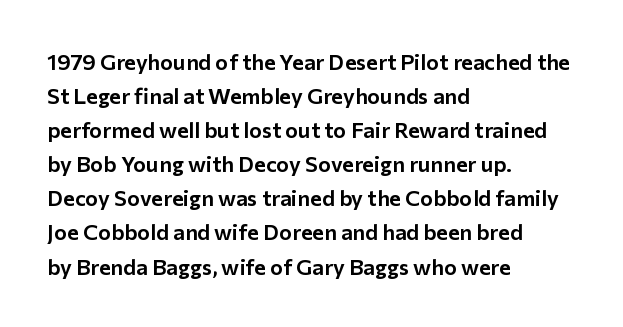
Students, observe: this is what conventionally led text looks like. This sample uses an upright cut, with every glyph sitting square on the baseline. A clean baseline with only descenders dipping below it. Each word holds together tightly as a unit, with standard inter-letter gaps.
